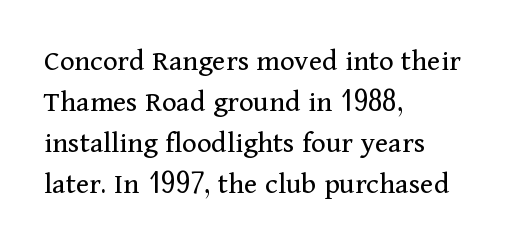
Q: Is the text bold? A: No.
Q: Is the text italic (slanted)? A: No, it is upright.
Q: Is the typeface a serif or a sans-serif typeface? A: Serif.
Q: Is the text underlined? A: No.
Q: How is the paragraph aligned? A: Left-aligned.
Q: Is the spacing between letters normal or unusually wide? A: Normal.
Q: Is the spacing between lines tight, normal or loose? A: Normal.
Q: Width (condensed, normal, or wide)? A: Normal.
Q: Stroke contrast? A: Medium.
Q: x-height? A: Medium.
Q: Monospaced? A: No.
